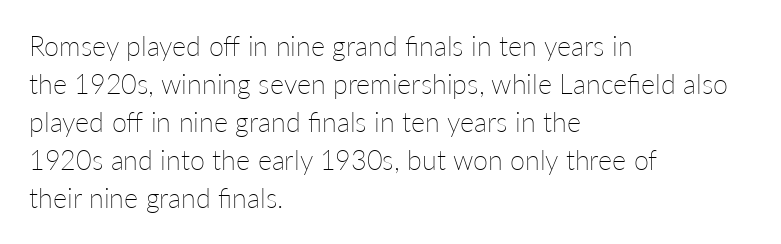
The image shows 27 px text type, upright; set left-aligned, normal line spacing (1.41x), normal letter spacing, not underlined.
